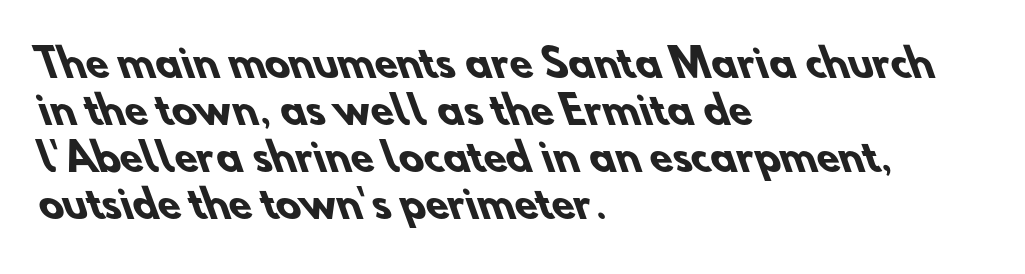
The image shows 37 px heavy sans-serif type; set left-aligned, normal line spacing (1.27x), normal letter spacing, not underlined; low stroke contrast and a small x-height.
